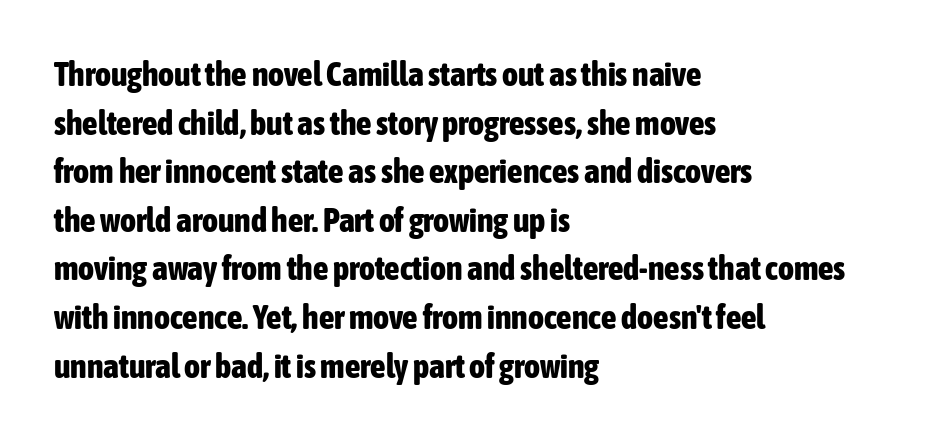
{"serif": "no", "italic": "no", "bold": "yes", "weight": "bold", "width": "condensed", "stroke_contrast": "low", "x_height": "medium", "monospaced": "no", "underline": "no", "align": "left", "line_spacing": "normal", "line_spacing_ratio": 1.43, "letter_spacing": "normal", "letter_spacing_em": 0.0, "glyph_px": 34}
